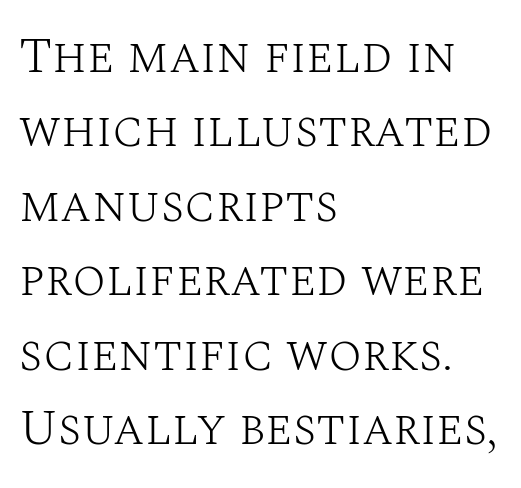
Q: Is the text bold? A: No.
Q: Is the text italic (slanted)? A: No, it is upright.
Q: Is the typeface a serif or a sans-serif typeface? A: Serif.
Q: Is the text underlined? A: No.
Q: How is the paragraph aligned? A: Left-aligned.
Q: Is the spacing between letters normal or unusually wide? A: Normal.
Q: Is the spacing between lines tight, normal or loose? A: Normal.
Q: Width (condensed, normal, or wide)? A: Normal.
Q: Stroke contrast? A: Medium.
Q: x-height? A: Large.
Q: Monospaced? A: No.
